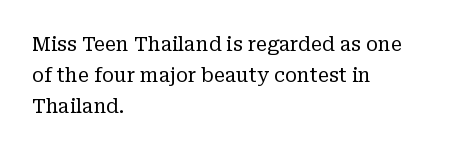
The image shows 20 px text type, upright; set left-aligned, normal line spacing (1.55x), normal letter spacing, not underlined.
